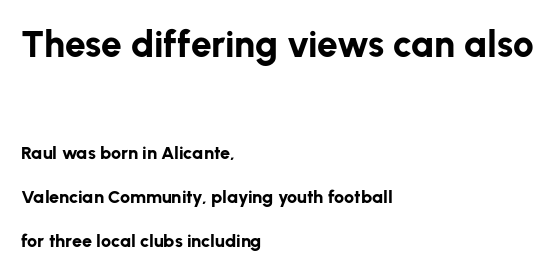
Q: Is the text bold? A: Yes.
Q: Is the text italic (slanted)? A: No, it is upright.
Q: Is the typeface a serif or a sans-serif typeface? A: Sans-serif.
Q: Is the text underlined? A: No.
Q: How is the paragraph aligned? A: Left-aligned.
Q: Is the spacing between letters normal or unusually wide? A: Normal.
Q: Is the spacing between lines tight, normal or loose? A: Loose.
Q: Which block of text is set in a larger size, the first (top) or the second (bottom)? A: The first (top) one.
Q: Width (condensed, normal, or wide)? A: Normal.
Q: Stroke contrast? A: Low.
Q: x-height? A: Medium.
Q: Monospaced? A: No.
